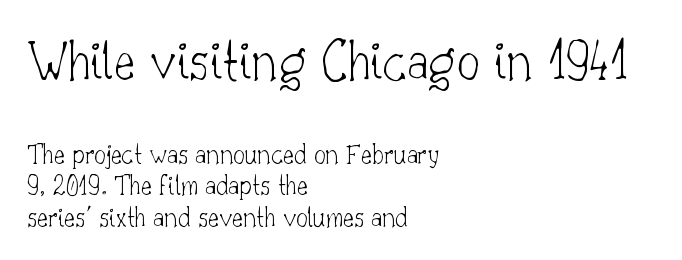
Each line starts at the same left margin while the right side varies. Nobody touched the tracking dial on this one. Look at the glyph heights: the upper group is clearly the bigger setting. The face used here is seriffed, in the tradition of book romans. Tall strokes in this sample are plumb rather than angled. Vertically, the passage feels compressed, each row crowding the next.
